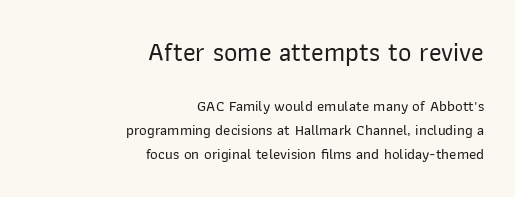
{"italic": "no", "underline": "no", "align": "right", "line_spacing": "normal", "line_spacing_ratio": 1.59, "letter_spacing": "normal", "letter_spacing_em": 0.0, "larger_block": "first", "size_ratio": 1.73, "glyph_px": 26}
